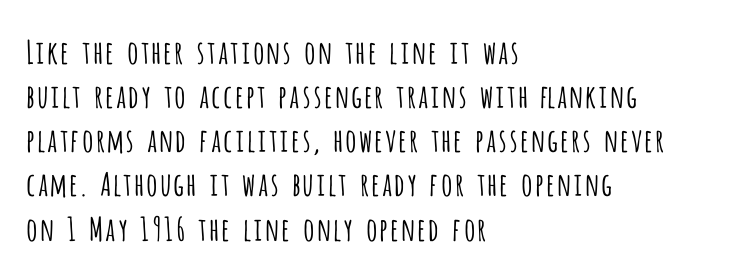
The image shows 32 px light, condensed sans-serif type, upright; set left-aligned, normal line spacing (1.38x), normal letter spacing, not underlined; low stroke contrast and a large x-height.
